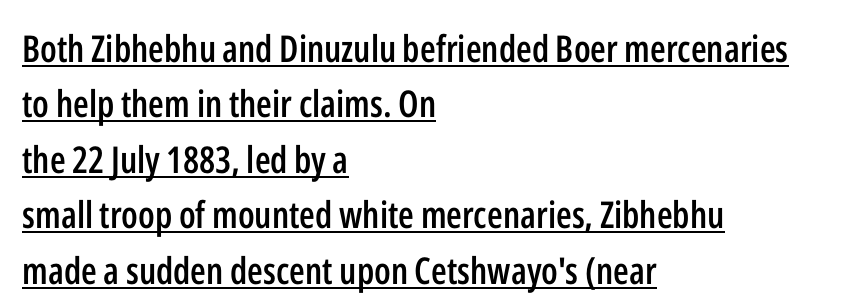
The passage shown is typed in a proportional face where columns would drift. Posture: vertical. To sum up the face: it is a sans, with no serifs. Reading down the column, the eye jumps a familiar distance to each next line. Caption: multi-line text, flush left, ragged right. Underlined type.
